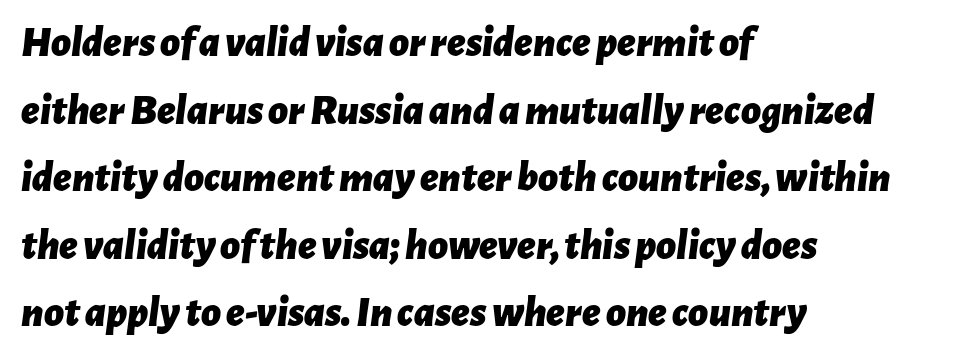
{"italic": "yes", "lean": "right", "slant_degrees": 7, "bold": "yes", "weight": "bold", "width": "normal", "stroke_contrast": "low", "x_height": "medium", "monospaced": "no", "underline": "no", "align": "left", "line_spacing": "normal", "line_spacing_ratio": 1.57, "letter_spacing": "normal", "letter_spacing_em": 0.0, "glyph_px": 43}
